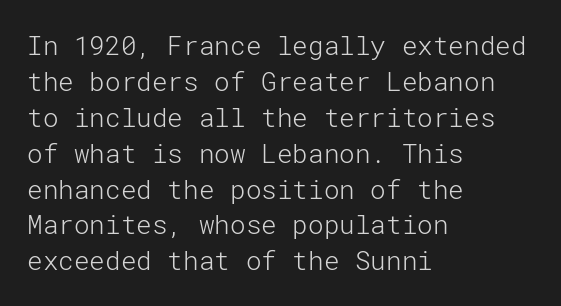
Q: Is the text bold? A: No.
Q: Is the text italic (slanted)? A: No, it is upright.
Q: Is the text underlined? A: No.
Q: How is the paragraph aligned? A: Left-aligned.
Q: Is the spacing between letters normal or unusually wide? A: Normal.
Q: Is the spacing between lines tight, normal or loose? A: Normal.
